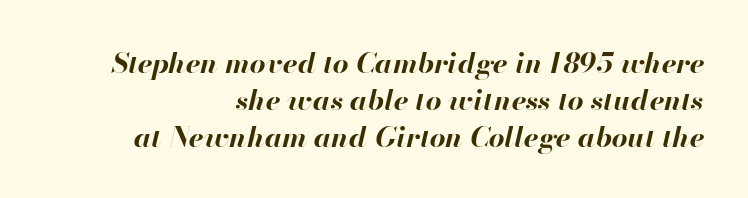
Q: Is the text bold? A: Yes.
Q: Is the text italic (slanted)? A: Yes, it leans right by about 13 degrees.
Q: Is the text underlined? A: No.
Q: How is the paragraph aligned? A: Right-aligned.
Q: Is the spacing between letters normal or unusually wide? A: Normal.
Q: Is the spacing between lines tight, normal or loose? A: Normal.
Q: Width (condensed, normal, or wide)? A: Normal.
Q: Stroke contrast? A: High.
Q: x-height? A: Small.
Q: Monospaced? A: No.
